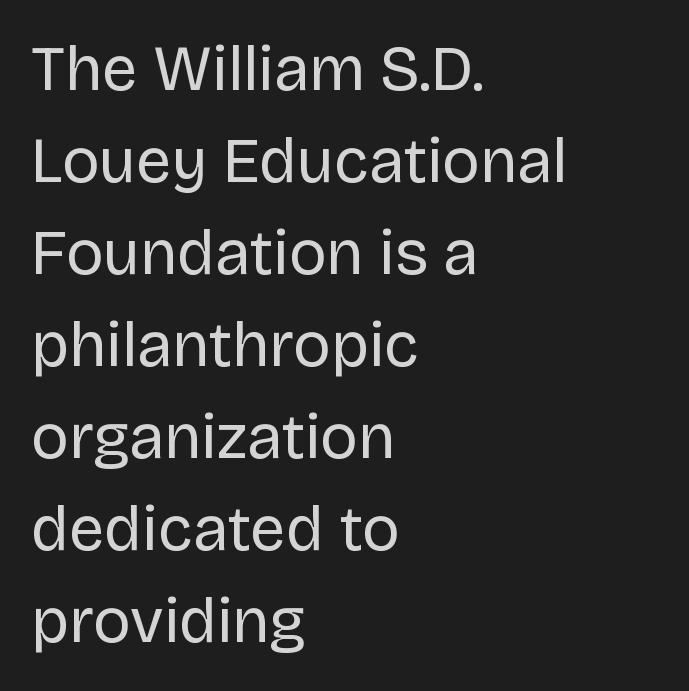
{"serif": "no", "italic": "no", "bold": "no", "weight": "regular", "width": "normal", "stroke_contrast": "low", "x_height": "large", "monospaced": "no", "underline": "no", "align": "left", "line_spacing": "normal", "line_spacing_ratio": 1.46, "letter_spacing": "normal", "letter_spacing_em": 0.0, "glyph_px": 63}
